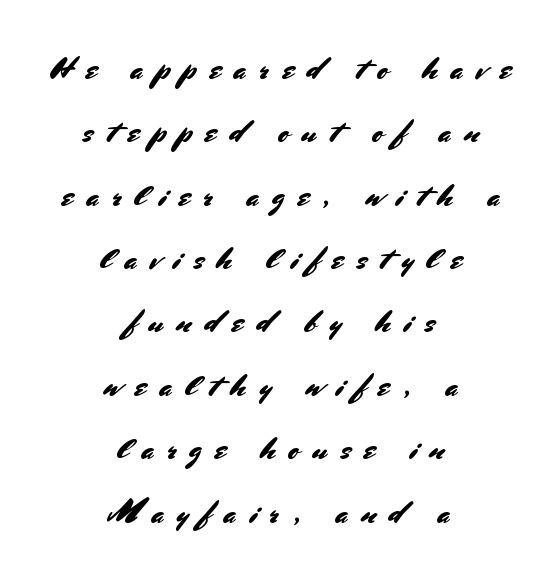
Q: Is the text italic (slanted)? A: Yes.
Q: Is the typeface a serif or a sans-serif typeface? A: Sans-serif.
Q: Is the text underlined? A: No.
Q: How is the paragraph aligned? A: Centered.
Q: Is the spacing between letters normal or unusually wide? A: Unusually wide.
Q: Is the spacing between lines tight, normal or loose? A: Loose.
Q: Width (condensed, normal, or wide)? A: Normal.
Q: Stroke contrast? A: Medium.
Q: x-height? A: Small.
Q: Monospaced? A: No.
